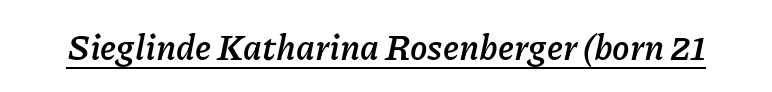
Q: Is the text bold? A: Yes.
Q: Is the text italic (slanted)? A: Yes, it leans right by about 11 degrees.
Q: Is the text underlined? A: Yes.
Q: Is the spacing between letters normal or unusually wide? A: Normal.
Q: Width (condensed, normal, or wide)? A: Normal.
Q: Stroke contrast? A: Low.
Q: x-height? A: Medium.
Q: Monospaced? A: No.
